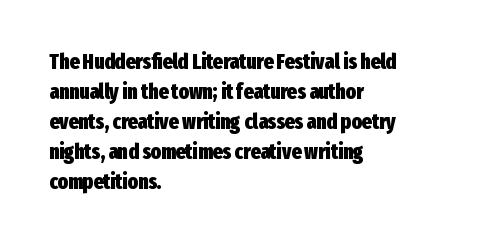
Q: Is the text bold? A: Yes.
Q: Is the text italic (slanted)? A: No, it is upright.
Q: Is the text underlined? A: No.
Q: How is the paragraph aligned? A: Left-aligned.
Q: Is the spacing between letters normal or unusually wide? A: Normal.
Q: Is the spacing between lines tight, normal or loose? A: Normal.
